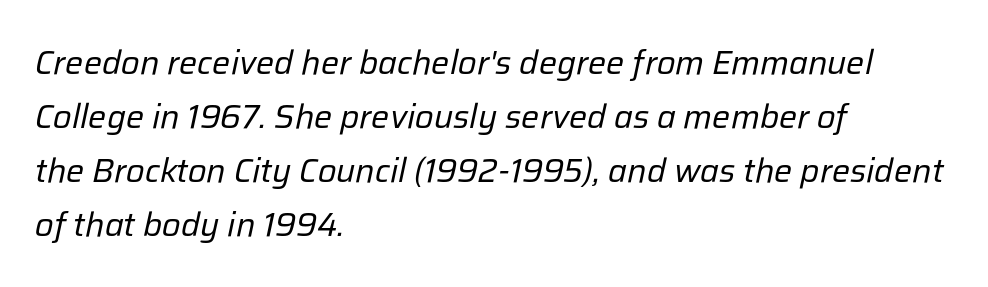
Q: Is the text bold? A: No.
Q: Is the text italic (slanted)? A: Yes, it leans right by about 12 degrees.
Q: Is the text underlined? A: No.
Q: How is the paragraph aligned? A: Left-aligned.
Q: Is the spacing between letters normal or unusually wide? A: Normal.
Q: Is the spacing between lines tight, normal or loose? A: Normal.
Q: Width (condensed, normal, or wide)? A: Normal.
Q: Stroke contrast? A: Low.
Q: x-height? A: Medium.
Q: Monospaced? A: No.
